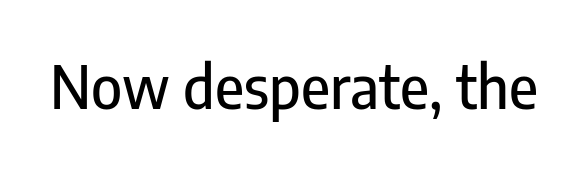
These lines were composed using upright roman letters. Grotesque or geometric, the face here clearly has no serifs. This rendering features lettering with no underline. This sample has the flowing, uneven cadence of proportional lettering. Letter spacing: default.
